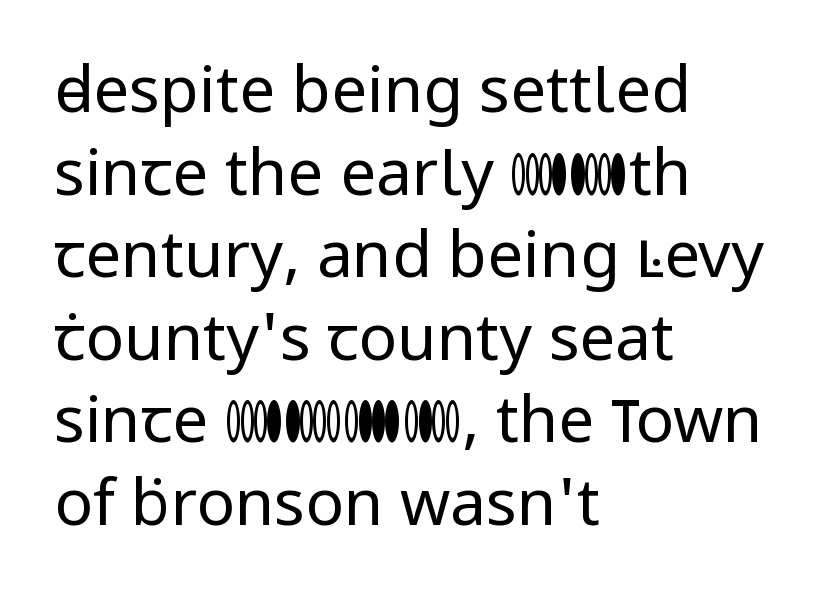
{"serif": "no", "italic": "no", "bold": "no", "weight": "regular", "width": "normal", "stroke_contrast": "low", "x_height": "medium", "monospaced": "no", "underline": "no", "align": "left", "line_spacing": "normal", "line_spacing_ratio": 1.29, "letter_spacing": "normal", "letter_spacing_em": 0.0, "glyph_px": 64}
